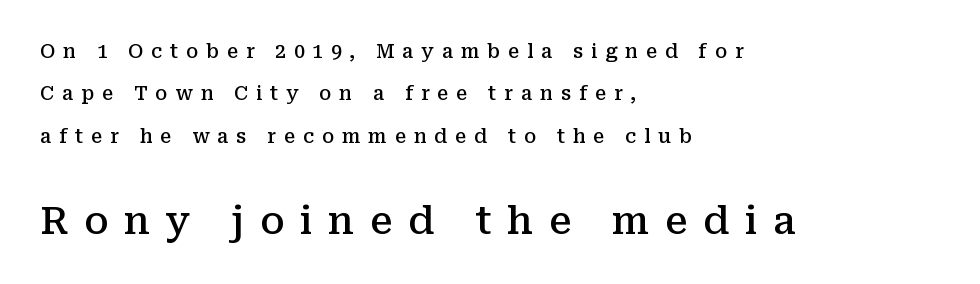
Q: Is the text bold? A: Semi-bold.
Q: Is the text italic (slanted)? A: No, it is upright.
Q: Is the typeface a serif or a sans-serif typeface? A: Serif.
Q: Is the text underlined? A: No.
Q: How is the paragraph aligned? A: Left-aligned.
Q: Is the spacing between letters normal or unusually wide? A: Unusually wide.
Q: Is the spacing between lines tight, normal or loose? A: Loose.
Q: Which block of text is set in a larger size, the first (top) or the second (bottom)? A: The second (bottom) one.
Q: Width (condensed, normal, or wide)? A: Normal.
Q: Stroke contrast? A: Medium.
Q: x-height? A: Medium.
Q: Monospaced? A: No.
